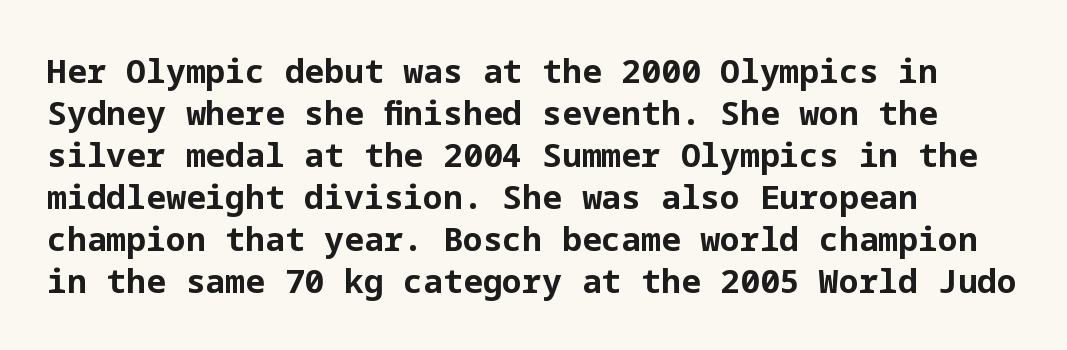
Q: Is the text bold? A: Yes.
Q: Is the text italic (slanted)? A: No, it is upright.
Q: Is the typeface a serif or a sans-serif typeface? A: Sans-serif.
Q: Is the text underlined? A: No.
Q: How is the paragraph aligned? A: Left-aligned.
Q: Is the spacing between letters normal or unusually wide? A: Normal.
Q: Is the spacing between lines tight, normal or loose? A: Normal.
Q: Width (condensed, normal, or wide)? A: Normal.
Q: Stroke contrast? A: Low.
Q: x-height? A: Medium.
